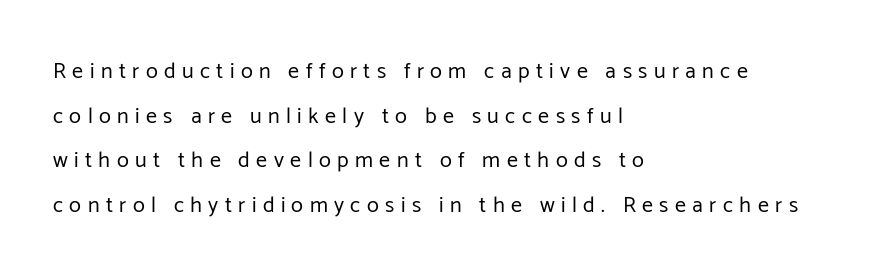
{"italic": "no", "bold": "no", "underline": "no", "align": "left", "line_spacing": "loose", "line_spacing_ratio": 2.03, "letter_spacing": "wide", "letter_spacing_em": 0.29, "glyph_px": 22}
